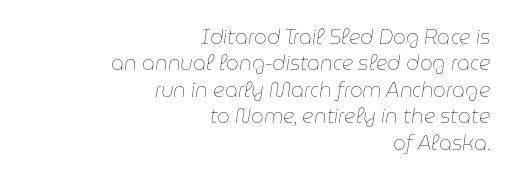
The image shows 20 px text type, italic (leaning right); set right-aligned, normal line spacing (1.32x), normal letter spacing, not underlined.
